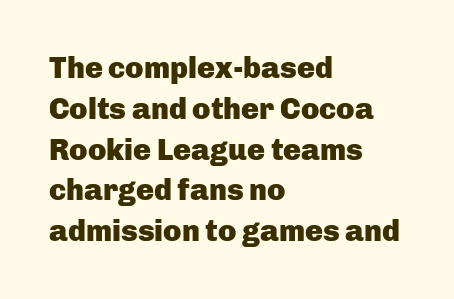
The image shows 30 px heavy sans-serif type, upright; set left-aligned, normal line spacing (1.36x), normal letter spacing, not underlined; low stroke contrast and a medium x-height.
